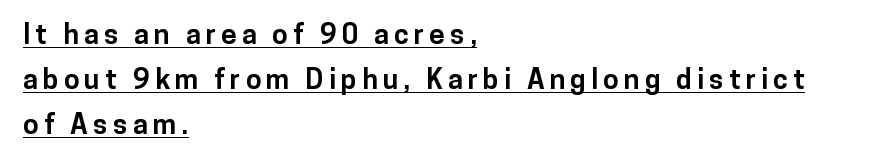
The image shows 28 px bold sans-serif type, upright; set left-aligned, normal line spacing (1.6x), underlined; low stroke contrast and a medium x-height.
